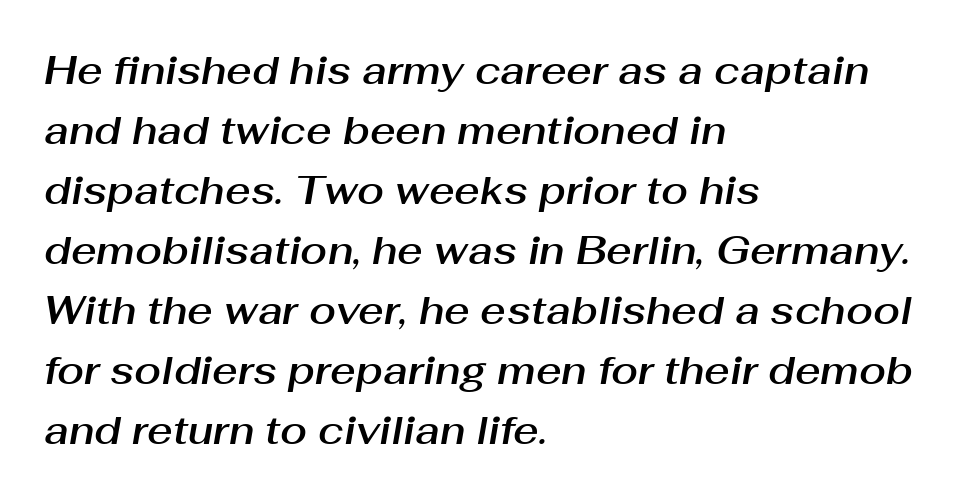
{"italic": "yes", "lean": "right", "slant_degrees": 10, "width": "normal", "stroke_contrast": "medium", "x_height": "medium", "monospaced": "no", "underline": "no", "align": "left", "line_spacing": "normal", "line_spacing_ratio": 1.54, "letter_spacing": "normal", "letter_spacing_em": 0.0, "glyph_px": 39}
